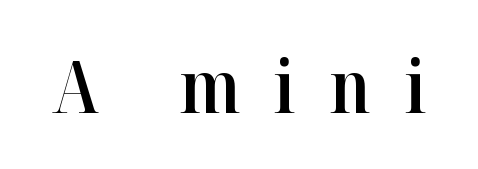
The image shows 73 px semibold serif type, upright; set unusually wide letter spacing (+0.46 em), not underlined; high stroke contrast and a medium x-height.
